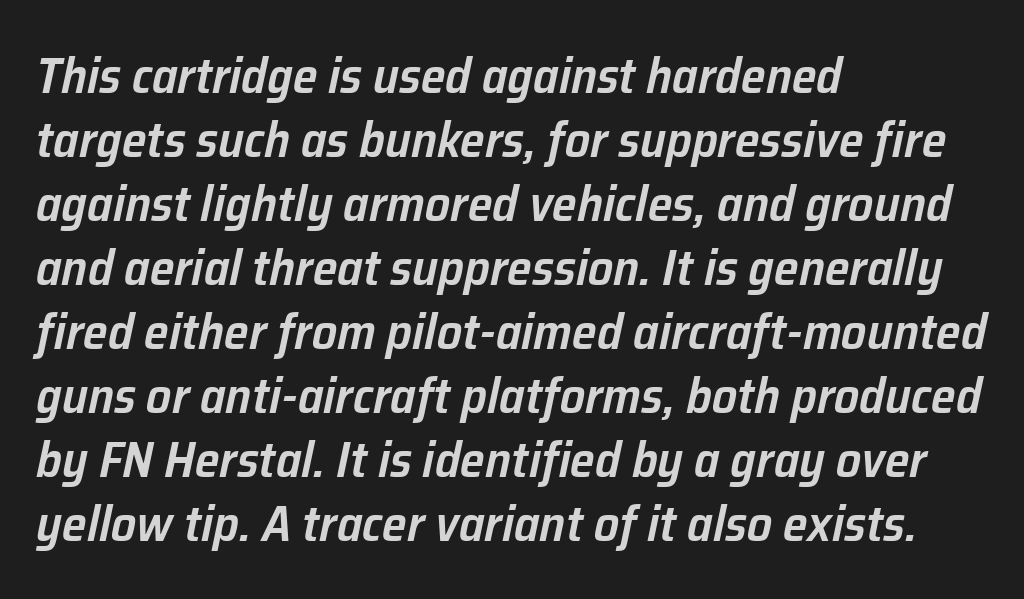
{"italic": "yes", "lean": "right", "slant_degrees": 12, "bold": "semi", "weight": "semibold", "width": "normal", "stroke_contrast": "low", "x_height": "medium", "monospaced": "no", "underline": "no", "align": "left", "line_spacing": "normal", "line_spacing_ratio": 1.28, "letter_spacing": "normal", "letter_spacing_em": 0.0, "glyph_px": 50}
